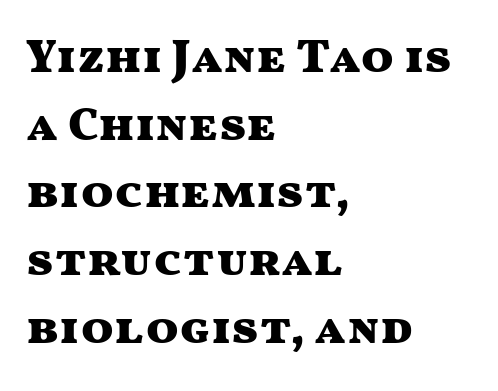
Q: Is the text bold? A: Yes.
Q: Is the text italic (slanted)? A: No, it is upright.
Q: Is the typeface a serif or a sans-serif typeface? A: Sans-serif.
Q: Is the text underlined? A: No.
Q: How is the paragraph aligned? A: Left-aligned.
Q: Is the spacing between letters normal or unusually wide? A: Normal.
Q: Is the spacing between lines tight, normal or loose? A: Normal.
Q: Width (condensed, normal, or wide)? A: Wide.
Q: Stroke contrast? A: Medium.
Q: x-height? A: Medium.
Q: Monospaced? A: No.
